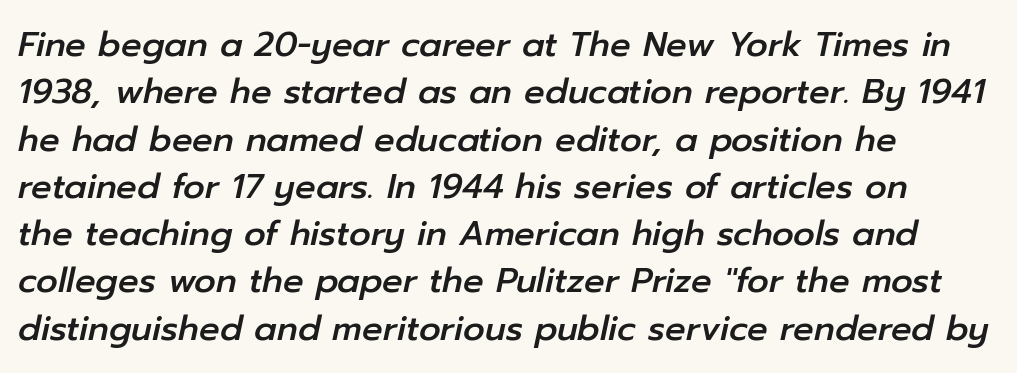
Q: Is the text italic (slanted)? A: Yes, it leans right by about 12 degrees.
Q: Is the text underlined? A: No.
Q: How is the paragraph aligned? A: Left-aligned.
Q: Is the spacing between letters normal or unusually wide? A: Normal.
Q: Is the spacing between lines tight, normal or loose? A: Normal.
Q: Width (condensed, normal, or wide)? A: Normal.
Q: Stroke contrast? A: Low.
Q: x-height? A: Medium.
Q: Monospaced? A: No.
